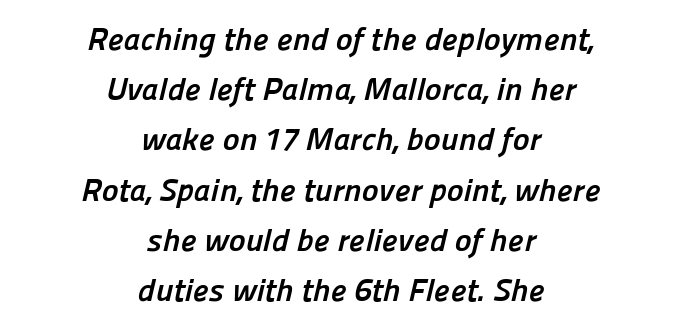
{"serif": "no", "bold": "yes", "weight": "semibold", "width": "normal", "stroke_contrast": "low", "x_height": "medium", "monospaced": "no", "underline": "no", "align": "center", "line_spacing": "normal", "line_spacing_ratio": 1.57, "letter_spacing": "normal", "letter_spacing_em": 0.0, "glyph_px": 32}
